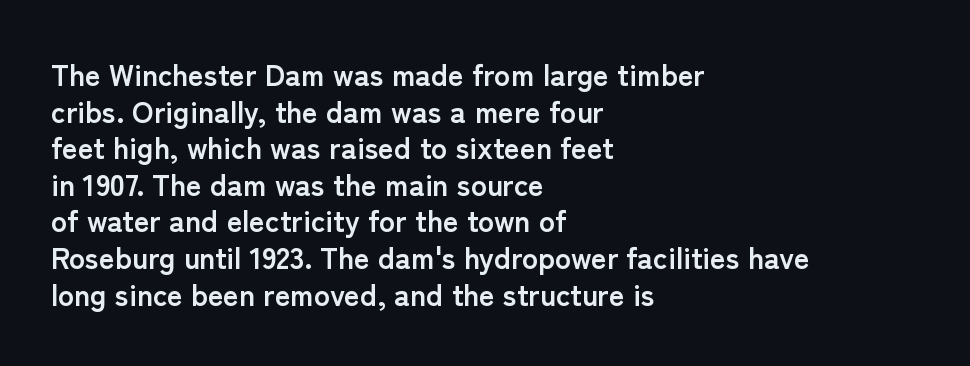
The image shows 30 px semibold sans-serif type, upright; set left-aligned, line spacing 1.22x, normal letter spacing, not underlined; low stroke contrast and a medium x-height.
